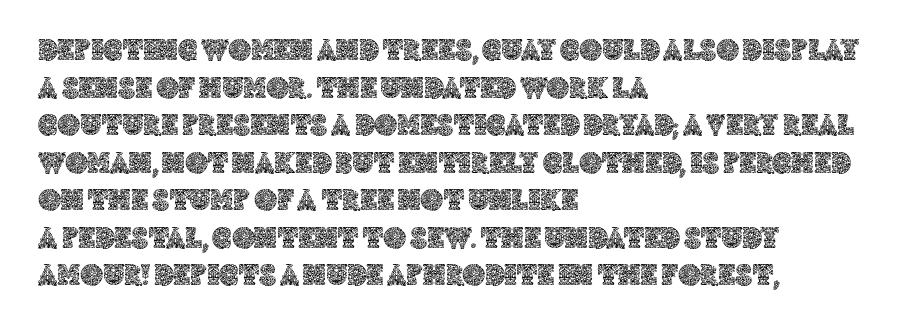
Q: Is the text italic (slanted)? A: No, it is upright.
Q: Is the text underlined? A: No.
Q: How is the paragraph aligned? A: Left-aligned.
Q: Is the spacing between letters normal or unusually wide? A: Normal.
Q: Width (condensed, normal, or wide)? A: Normal.
Q: x-height? A: Large.
Q: Monospaced? A: No.
